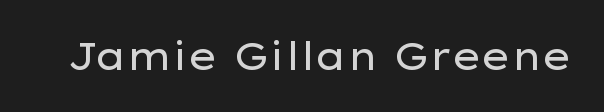
The image shows 38 px regular-weight, wide sans-serif type, upright; set normal letter spacing, not underlined; low stroke contrast and a medium x-height.
